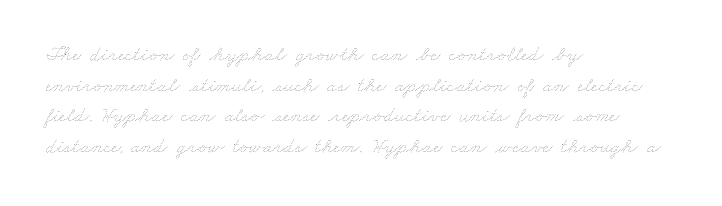
Is this a heavy cut? Hardly; it is regular or lighter. Type without underlining. Evenly set lines give the paragraph a standard silhouette. In CSS terms this would be text-align: left.
